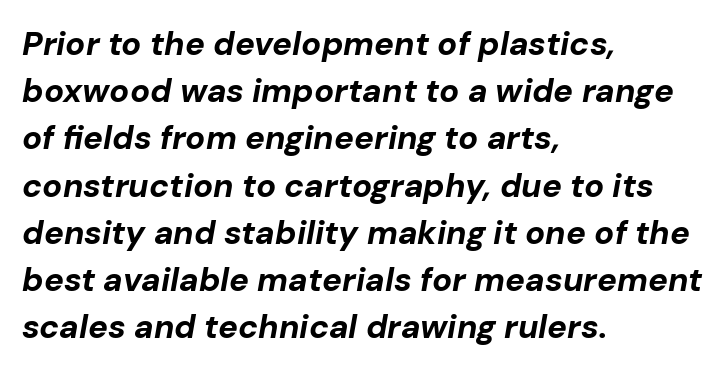
The image shows 33 px bold type, italic (leaning right); set left-aligned, normal line spacing (1.43x), normal letter spacing, not underlined; low stroke contrast and a medium x-height.
